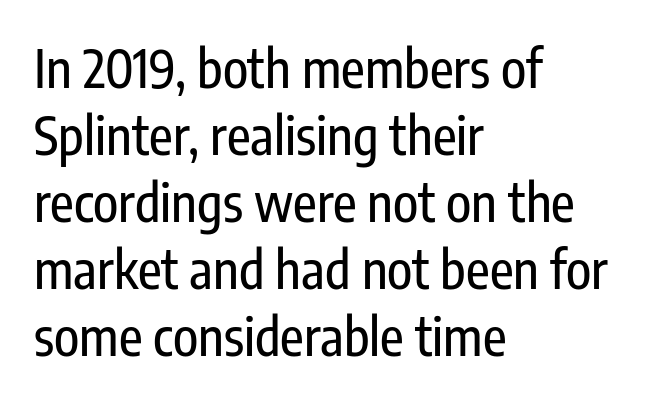
The image shows 52 px condensed sans-serif type, upright; set left-aligned, normal line spacing (1.29x), normal letter spacing, not underlined; low stroke contrast and a medium x-height.
